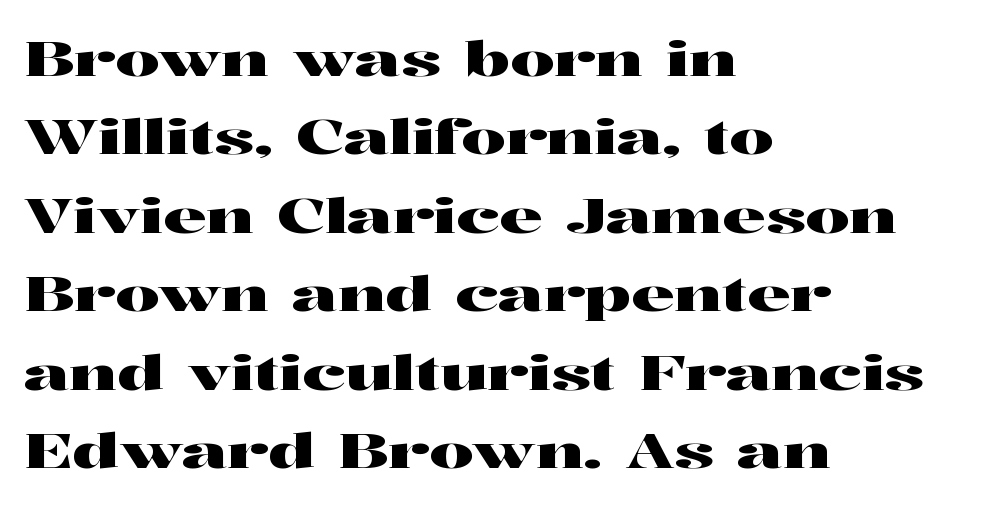
Q: Is the text italic (slanted)? A: No, it is upright.
Q: Is the typeface a serif or a sans-serif typeface? A: Serif.
Q: Is the text underlined? A: No.
Q: How is the paragraph aligned? A: Left-aligned.
Q: Is the spacing between letters normal or unusually wide? A: Normal.
Q: Is the spacing between lines tight, normal or loose? A: Normal.
Q: Width (condensed, normal, or wide)? A: Wide.
Q: Stroke contrast? A: High.
Q: x-height? A: Medium.
Q: Monospaced? A: No.
